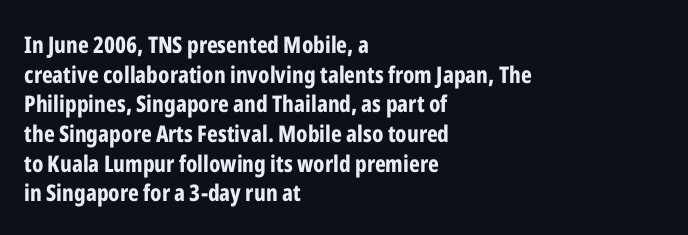
The image shows 23 px bold type, upright; set left-aligned, normal line spacing (1.29x), normal letter spacing, not underlined.
